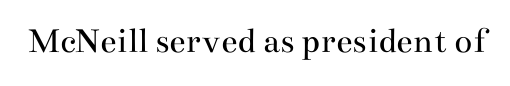
{"serif": "yes", "italic": "no", "bold": "no", "weight": "regular", "width": "wide", "stroke_contrast": "medium", "x_height": "small", "monospaced": "no", "underline": "no", "letter_spacing": "normal", "letter_spacing_em": 0.0, "glyph_px": 37}
